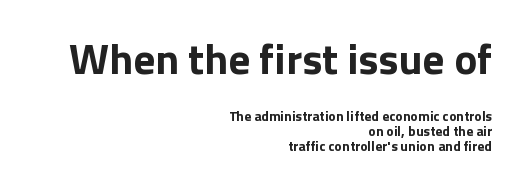
Q: Is the text bold? A: Yes.
Q: Is the text italic (slanted)? A: No, it is upright.
Q: Is the typeface a serif or a sans-serif typeface? A: Sans-serif.
Q: Is the text underlined? A: No.
Q: How is the paragraph aligned? A: Right-aligned.
Q: Is the spacing between letters normal or unusually wide? A: Normal.
Q: Is the spacing between lines tight, normal or loose? A: Tight.
Q: Which block of text is set in a larger size, the first (top) or the second (bottom)? A: The first (top) one.
Q: Width (condensed, normal, or wide)? A: Normal.
Q: x-height? A: Medium.
Q: Monospaced? A: No.
